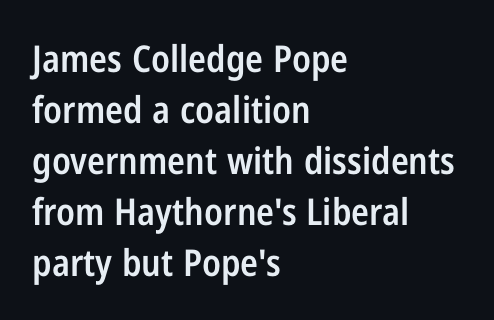
This rendering leaves character spacing at its baseline value. Quick note: not italic, upright. A semibold gives these letters moderate extra thickness, short of bold. Varying glyph widths throughout — classic text-font behaviour. Where is the straight margin? On the left.
